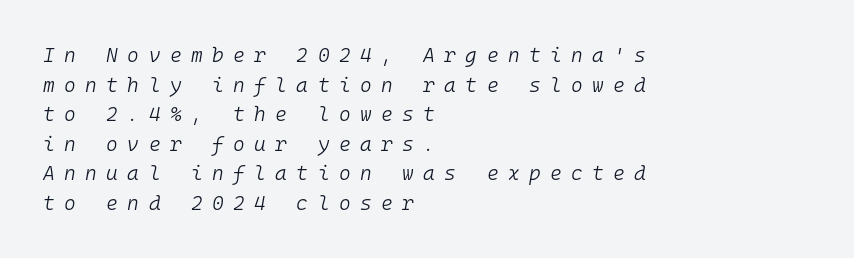
What's the leading like? Ordinary, nothing unusual. Yep, that's italic — everything's leaning. No chunkiness to these letters — they're not bold. Underlining? Definitely not there. Between one letter and the next there's a generous, obvious gap. Caption: multi-line text, flush left, ragged right.
